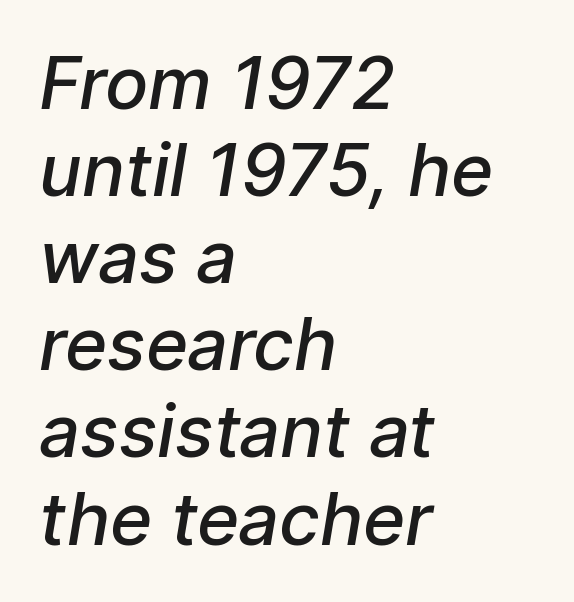
{"serif": "no", "bold": "semi", "weight": "semibold", "width": "normal", "stroke_contrast": "low", "x_height": "medium", "monospaced": "no", "underline": "no", "align": "left", "line_spacing_ratio": 1.21, "letter_spacing": "normal", "letter_spacing_em": 0.0, "glyph_px": 72}
